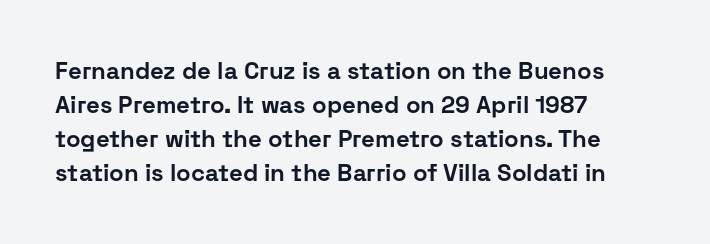
Q: Is the text bold? A: Yes.
Q: Is the text italic (slanted)? A: No, it is upright.
Q: Is the text underlined? A: No.
Q: How is the paragraph aligned? A: Left-aligned.
Q: Is the spacing between letters normal or unusually wide? A: Normal.
Q: Is the spacing between lines tight, normal or loose? A: Normal.
